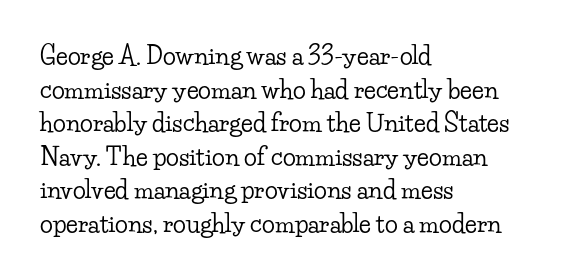
Leading matches the norm, producing a regular column. Every stem runs plumb, perpendicular to the baseline. Underline: absent. In CSS terms this would be text-align: left. Here the glyphs are tracked normally, forming tight word shapes.
